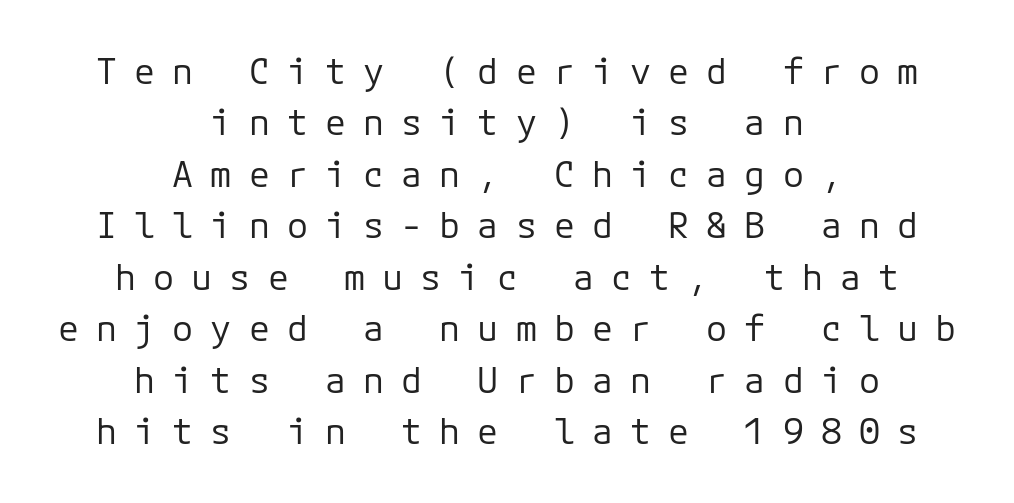
The image shows 35 px regular-weight sans-serif type, upright; set centered, normal line spacing (1.47x), unusually wide letter spacing (+0.49 em), not underlined; low stroke contrast and a medium x-height.
